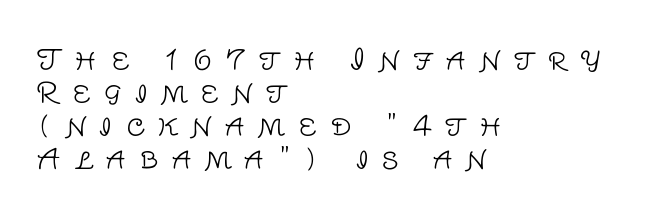
The rendering shows plain stroke endings on the letterforms — a sans-serif design. These lines have a slow, spaced-out rhythm from letter to letter. The face used here is proportionally spaced, like ordinary book or web type. Stem width sits at or under what a default text font uses.
